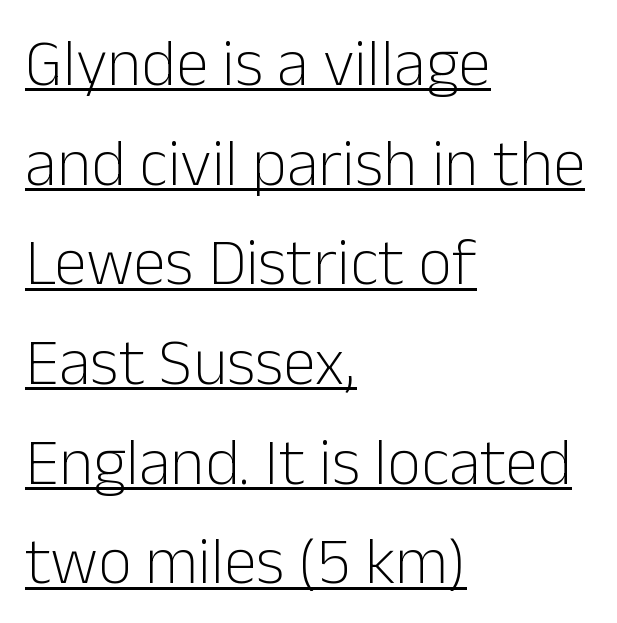
The image shows 66 px light sans-serif type, upright; set left-aligned, normal line spacing (1.51x), normal letter spacing, underlined; low stroke contrast and a medium x-height.
